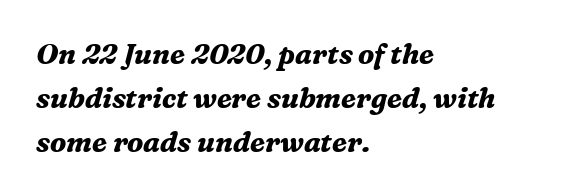
Q: Is the text bold? A: Yes.
Q: Is the text italic (slanted)? A: Yes, it leans right by about 16 degrees.
Q: Is the typeface a serif or a sans-serif typeface? A: Serif.
Q: Is the text underlined? A: No.
Q: How is the paragraph aligned? A: Left-aligned.
Q: Is the spacing between letters normal or unusually wide? A: Normal.
Q: Is the spacing between lines tight, normal or loose? A: Normal.
Q: Width (condensed, normal, or wide)? A: Normal.
Q: Stroke contrast? A: Medium.
Q: x-height? A: Medium.
Q: Monospaced? A: No.
